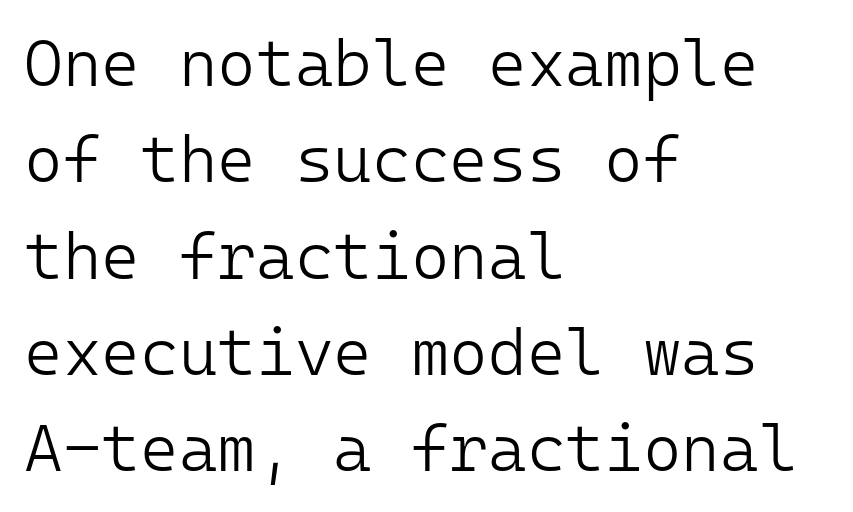
Italic? Not at all — the glyphs are vertical. You could call the tracking neutral — neither tight nor loose. Looks like terminal output: every glyph gets an equal slot. Clear beneath every line of the passage. Compared with a centered layout, this one pins lines to the left instead. The characters display no serif detailing; their extremities are plain.
